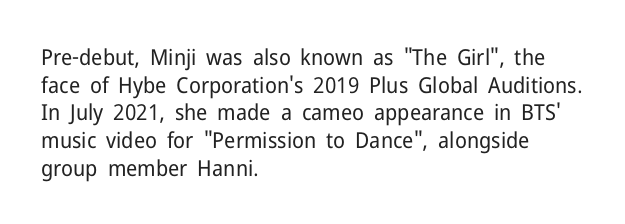
The image shows 22 px text type, upright; set left-aligned, normal line spacing (1.26x), normal letter spacing, not underlined.
